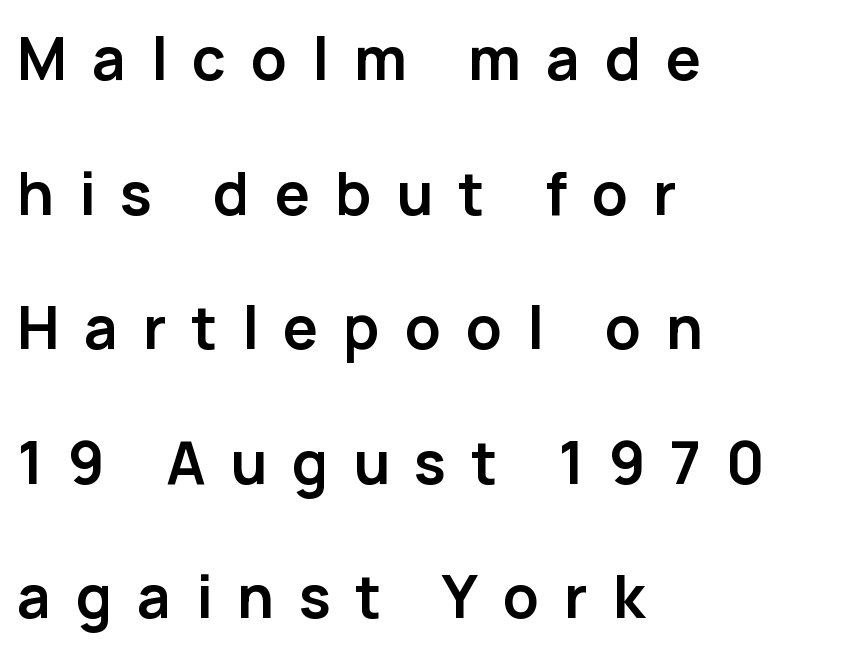
{"serif": "no", "italic": "no", "bold": "yes", "weight": "semibold", "width": "normal", "stroke_contrast": "low", "x_height": "medium", "monospaced": "no", "underline": "no", "align": "left", "line_spacing": "loose", "line_spacing_ratio": 2.28, "letter_spacing": "wide", "letter_spacing_em": 0.42, "glyph_px": 59}
